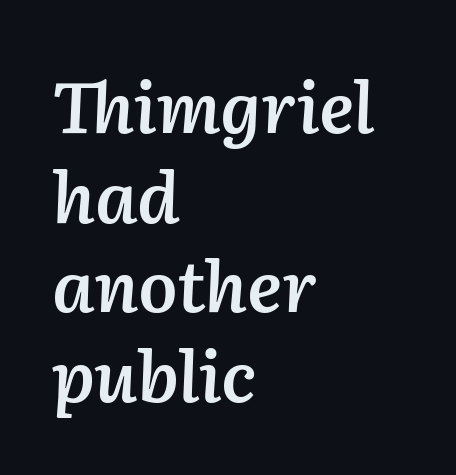
You can tell it's italic because the verticals aren't actually vertical. Standard letterfit; no display-style spreading of the glyphs. A bit beefed up — I'd call it semibold rather than bold. A normal amount of white space separates one row of letters from the next.
